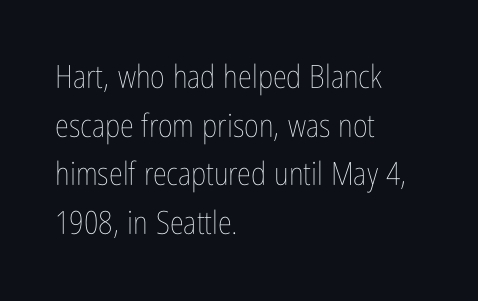
Q: Is the text bold? A: No.
Q: Is the text italic (slanted)? A: No, it is upright.
Q: Is the text underlined? A: No.
Q: How is the paragraph aligned? A: Left-aligned.
Q: Is the spacing between letters normal or unusually wide? A: Normal.
Q: Is the spacing between lines tight, normal or loose? A: Normal.
Q: Width (condensed, normal, or wide)? A: Condensed.
Q: Stroke contrast? A: Low.
Q: x-height? A: Medium.
Q: Monospaced? A: No.
